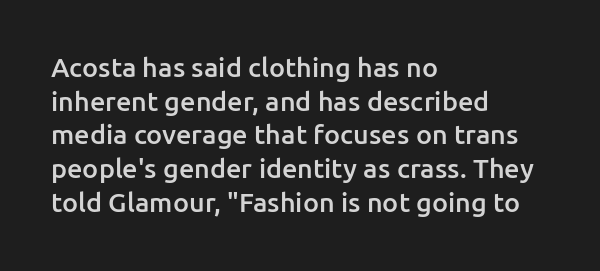
The image shows 27 px text type, upright; set left-aligned, normal line spacing (1.25x), normal letter spacing, not underlined.
